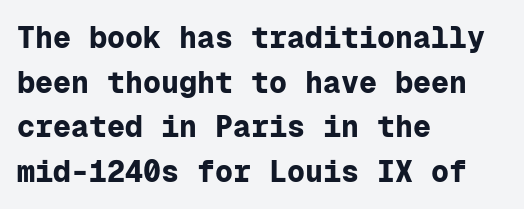
{"serif": "no", "italic": "no", "bold": "yes", "weight": "bold", "width": "normal", "stroke_contrast": "low", "x_height": "medium", "monospaced": "yes", "underline": "no", "align": "left", "line_spacing": "normal", "line_spacing_ratio": 1.49, "letter_spacing": "normal", "letter_spacing_em": 0.0, "glyph_px": 30}
